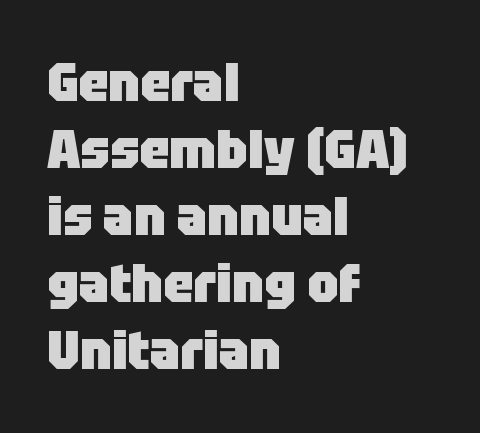
The paragraph has a hard left edge and a soft right edge. Standard letterfit; no display-style spreading of the glyphs. Is this a fixed-width face? No — the glyphs have proportional, varying widths. Thick stems and heavy bowls — unmistakably bold. The space beneath each line is pristine and unruled.
